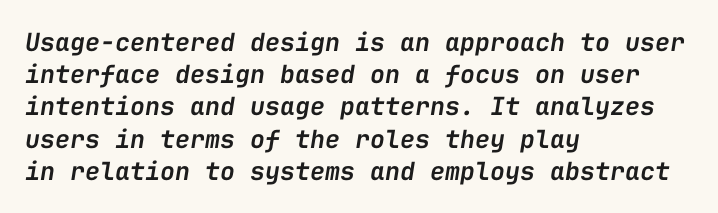
The passage shown leans; its letterforms are oblique. Spacing between characters is what you'd get straight out of the box. Underlining? Definitely not there. Reading down the block, your eye returns to a fixed left position each line. The line-height multiplier appears to be the usual default.
